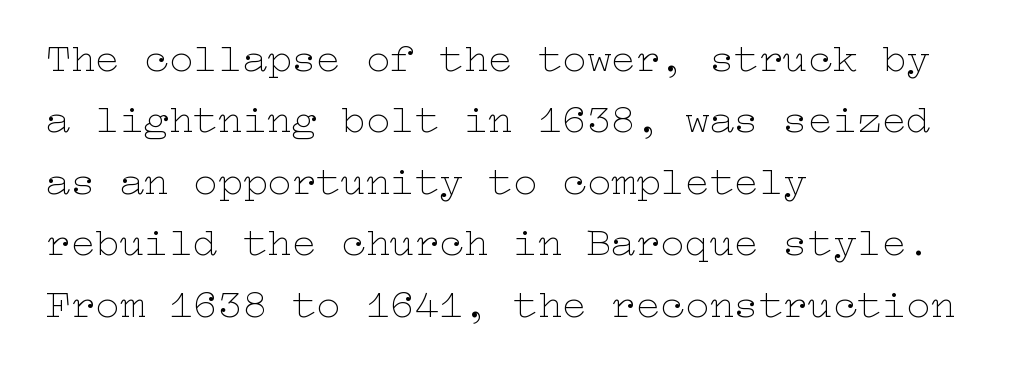
The image shows 41 px thin, wide type, upright; set left-aligned, normal line spacing (1.5x), normal letter spacing, not underlined; low stroke contrast and a medium x-height.
